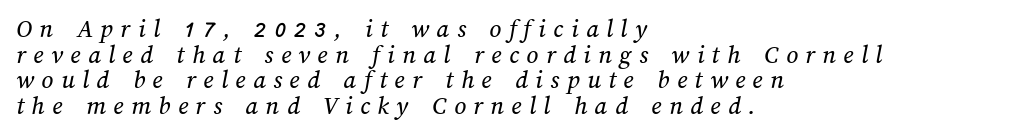
The image shows 26 px text type; set left-aligned, tight line spacing (0.99x), unusually wide letter spacing (+0.29 em), not underlined.
